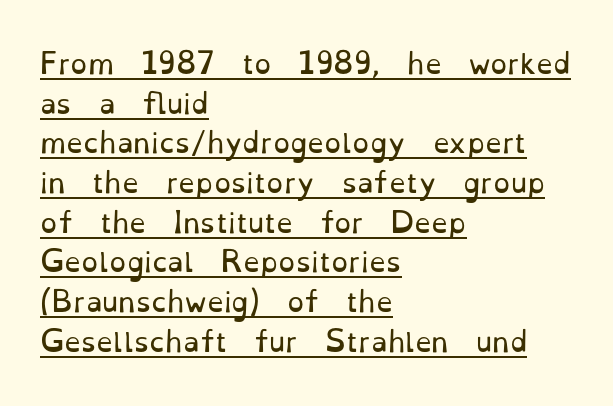
Teacher's note: observe the even left margin — that is flush-left alignment. Does the leading feel generous? No, just average. Notice how a bar underscores the lettering throughout. Compared with a typical body face, this is equally light or lighter still.
